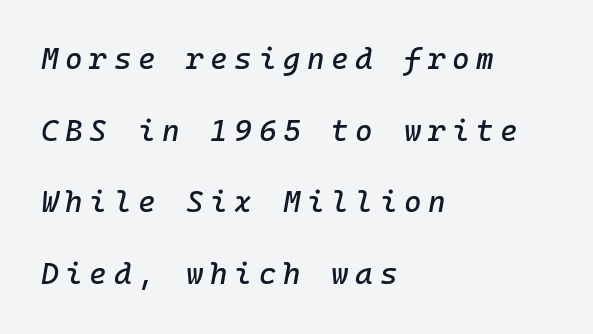
These lines are set flush left with a ragged right edge. The area under the type is left untouched. Short note: letters widely spaced. Horizontal bands of white between lines are thick stripes. Is the type slanted? Yes — the strokes lean at a clear angle.
